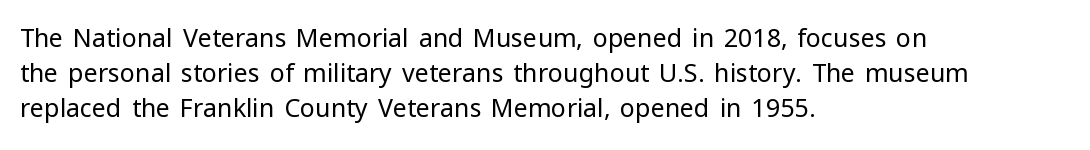
Nobody drew a line under any word here. The passage is arranged the way most books set body copy — flush left. Is the stroke heavy? The answer is a plain regular-or-lighter. Nobody touched the tracking dial on this one. A roman cut, with each character standing at attention. The space between consecutive lines is moderate.
